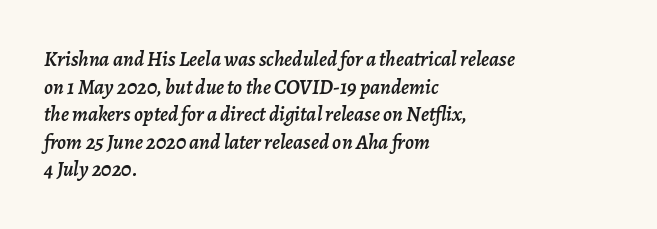
The image shows 21 px text type, italic (leaning right); set left-aligned, normal line spacing (1.31x), normal letter spacing, not underlined.
